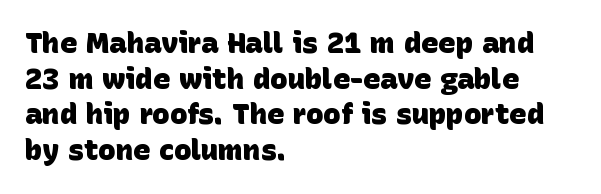
Q: Is the text bold? A: Yes.
Q: Is the typeface a serif or a sans-serif typeface? A: Sans-serif.
Q: Is the text underlined? A: No.
Q: How is the paragraph aligned? A: Left-aligned.
Q: Is the spacing between letters normal or unusually wide? A: Normal.
Q: Width (condensed, normal, or wide)? A: Normal.
Q: Stroke contrast? A: Low.
Q: x-height? A: Large.
Q: Monospaced? A: No.
